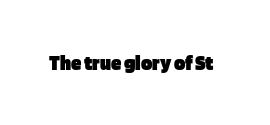
The image shows 21 px bold type, upright; set normal letter spacing, not underlined.
